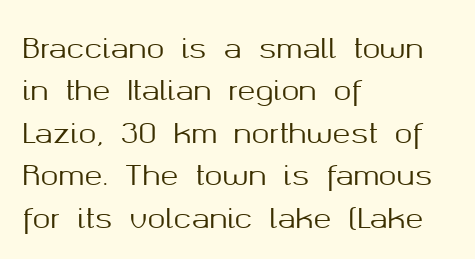
Successive baselines arrive at the customary interval. Tall strokes in this sample are plumb rather than angled. Where is the straight margin? On the left. Lines of text with bare space underneath. Each word holds together tightly as a unit, with standard inter-letter gaps.
